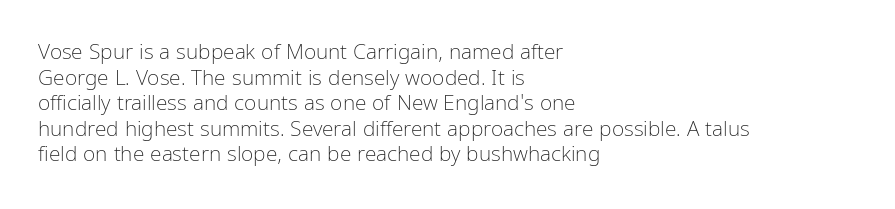
{"italic": "no", "bold": "no", "underline": "no", "align": "left", "line_spacing_ratio": 1.22, "letter_spacing": "normal", "letter_spacing_em": 0.0, "glyph_px": 21}
